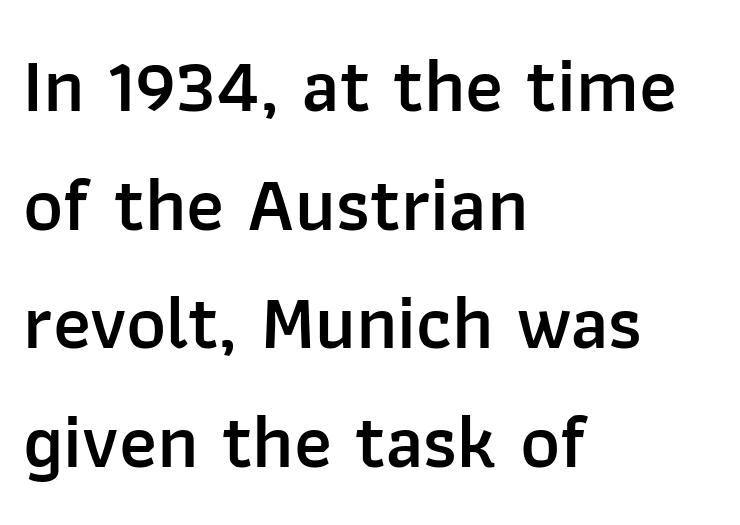
These lines sit exactly where default settings would place them. Posture: straight, roman, zero tilt. The passage shown is typed in a proportional face where columns would drift. The letterforms sit shoulder to shoulder at normal distance. Heft: intermediate — a semibold. Grotesque or geometric, the face here clearly has no serifs.
